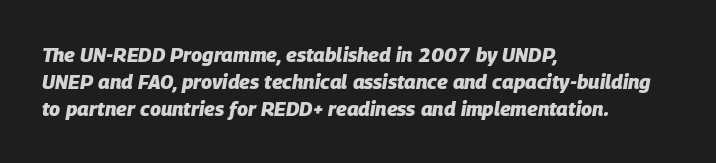
{"italic": "yes", "lean": "right", "slant_degrees": 9, "bold": "yes", "underline": "no", "align": "left", "line_spacing": "normal", "line_spacing_ratio": 1.35, "letter_spacing": "normal", "letter_spacing_em": 0.0, "glyph_px": 20}
